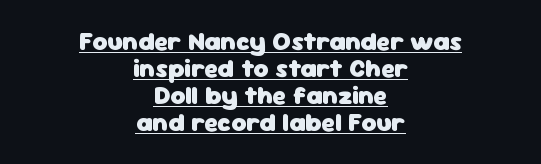
Heavy-handed strokes throughout: this text is bold. What stands out about the letter spacing? Nothing — it is the standard amount. The rendered words wear a rule along their underside. Italic: no, the glyphs are upright roman. Vertical spacing — tight.
